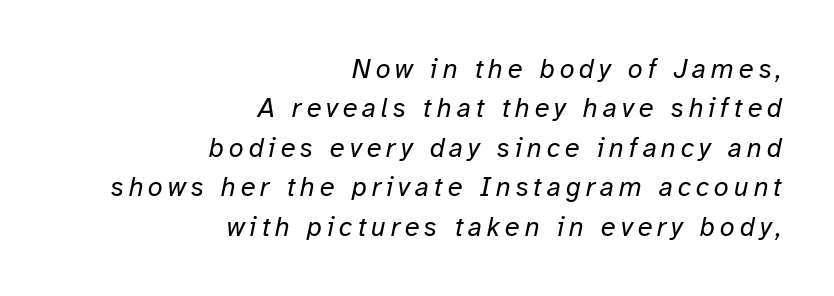
{"italic": "yes", "lean": "right", "slant_degrees": 12, "bold": "no", "underline": "no", "align": "right", "line_spacing": "normal", "line_spacing_ratio": 1.46, "glyph_px": 27}
